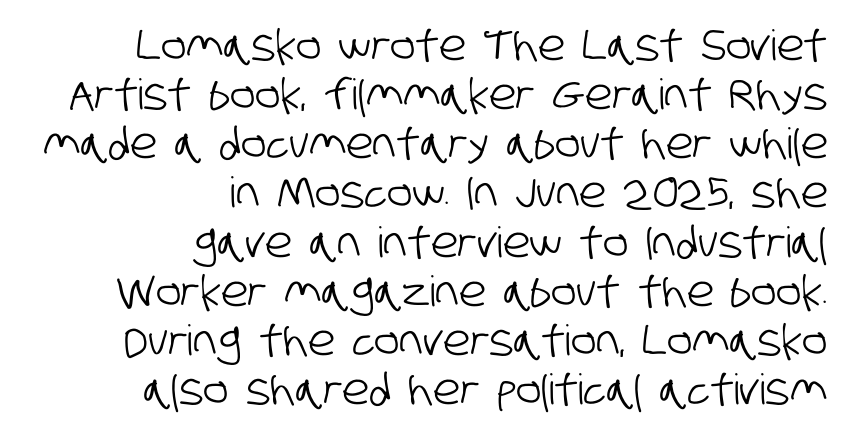
Q: Is the typeface a serif or a sans-serif typeface? A: Sans-serif.
Q: Is the text underlined? A: No.
Q: How is the paragraph aligned? A: Right-aligned.
Q: Is the spacing between letters normal or unusually wide? A: Normal.
Q: Width (condensed, normal, or wide)? A: Condensed.
Q: Stroke contrast? A: Low.
Q: x-height? A: Large.
Q: Monospaced? A: No.
